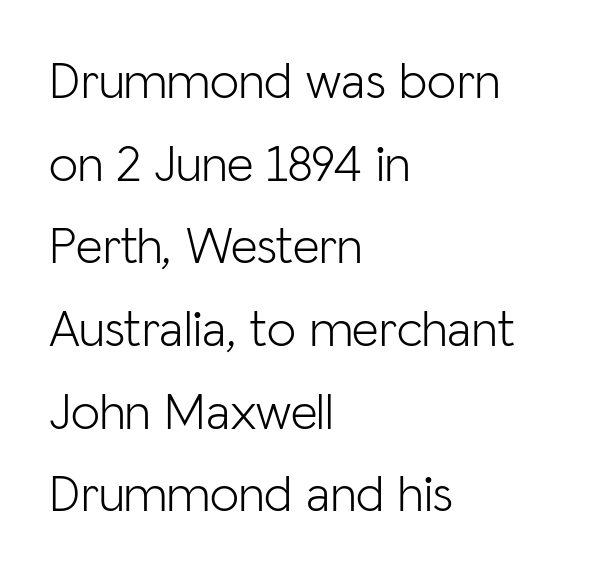
The image shows 52 px light sans-serif type, upright; set left-aligned, normal line spacing (1.59x), normal letter spacing, not underlined; low stroke contrast and a medium x-height.
